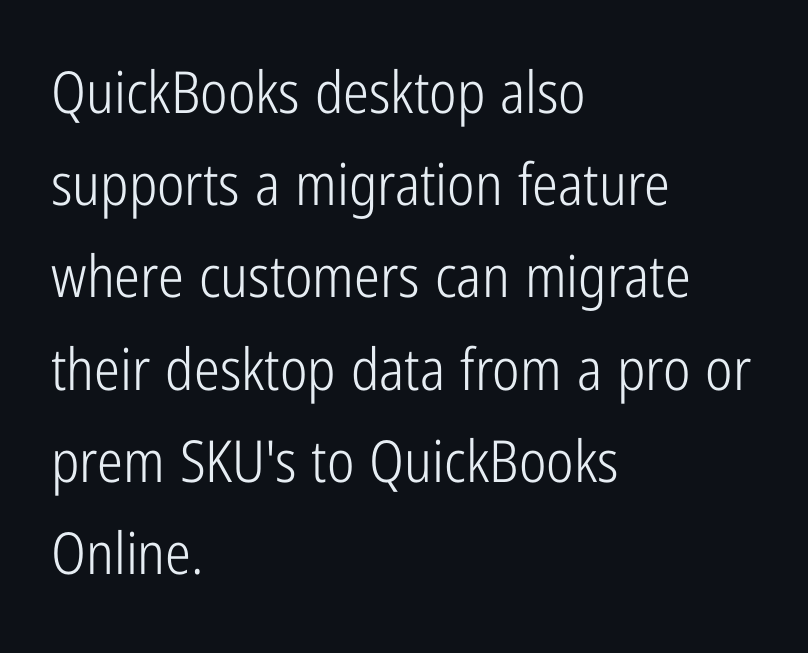
The image shows 58 px light, condensed sans-serif type, upright; set left-aligned, normal line spacing (1.59x), normal letter spacing, not underlined; low stroke contrast and a medium x-height.
